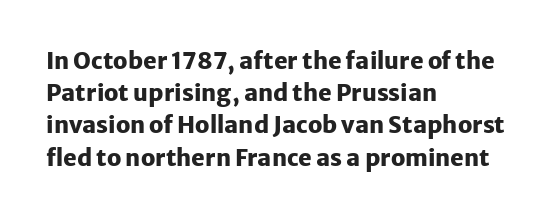
The image shows 23 px bold type, upright; set left-aligned, normal line spacing (1.4x), normal letter spacing, not underlined.
